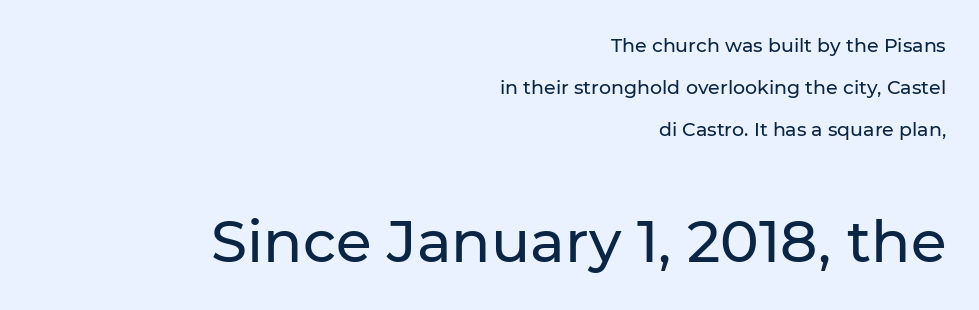
The image shows 58 px sans-serif type, upright; set right-aligned, loose line spacing (2.2x), normal letter spacing, not underlined; the second (bottom) block is 3.05x larger; low stroke contrast and a medium x-height.
